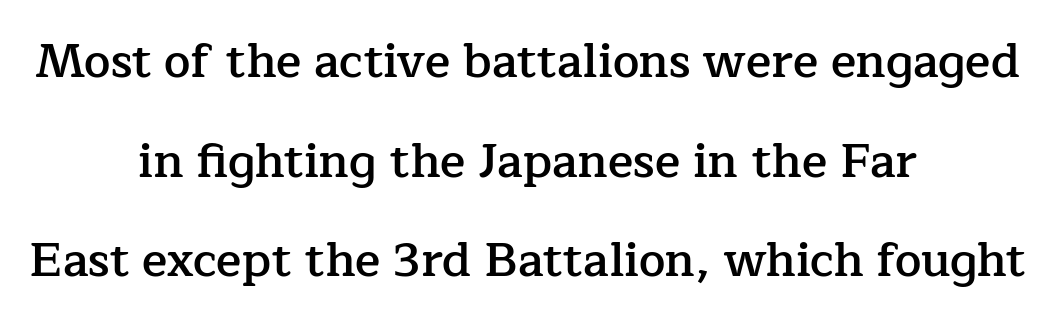
{"serif": "yes", "italic": "no", "bold": "semi", "weight": "semibold", "width": "normal", "stroke_contrast": "low", "x_height": "medium", "monospaced": "no", "underline": "no", "align": "center", "line_spacing": "loose", "line_spacing_ratio": 2.12, "letter_spacing": "normal", "letter_spacing_em": 0.0, "glyph_px": 47}
